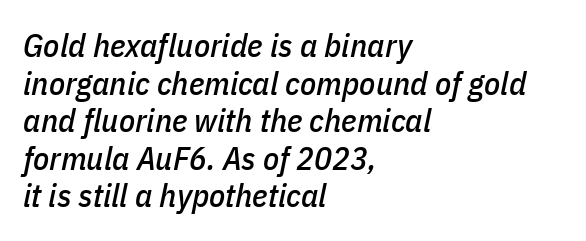
Q: Is the text italic (slanted)? A: Yes, it leans right by about 11 degrees.
Q: Is the text underlined? A: No.
Q: How is the paragraph aligned? A: Left-aligned.
Q: Is the spacing between letters normal or unusually wide? A: Normal.
Q: Is the spacing between lines tight, normal or loose? A: Tight.
Q: Width (condensed, normal, or wide)? A: Condensed.
Q: Stroke contrast? A: Low.
Q: x-height? A: Medium.
Q: Monospaced? A: No.
